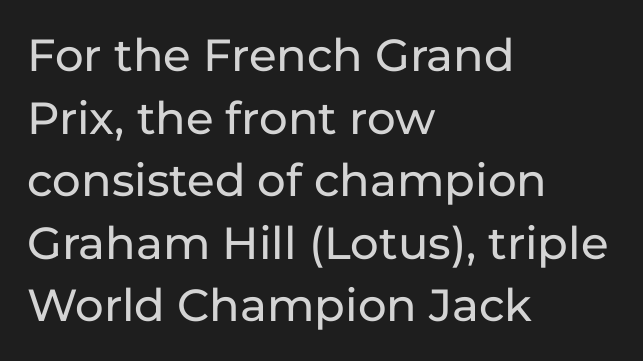
Do the letters lean? They stand straight. A typesetter would call this proportional, since set widths differ per character. Unlike a traditional serif, this face leaves its strokes unadorned. This sample keeps an unexceptional amount of space between lines.
